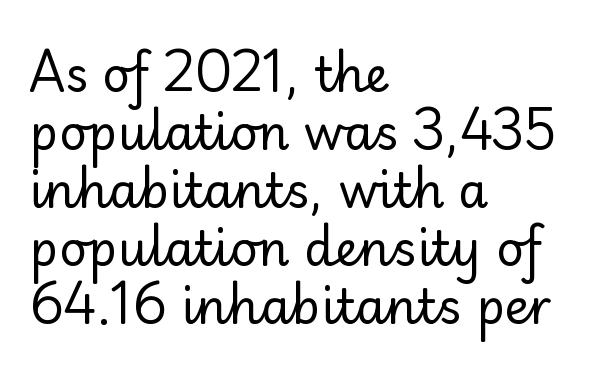
{"serif": "no", "italic": "no", "bold": "no", "weight": "regular", "width": "normal", "stroke_contrast": "low", "x_height": "small", "monospaced": "no", "underline": "no", "align": "left", "line_spacing_ratio": 1.21, "letter_spacing": "normal", "letter_spacing_em": 0.0, "glyph_px": 48}
